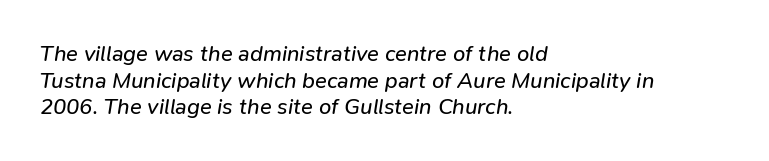
The image shows 22 px text type, italic (leaning right); set left-aligned, line spacing 1.21x, normal letter spacing, not underlined.
